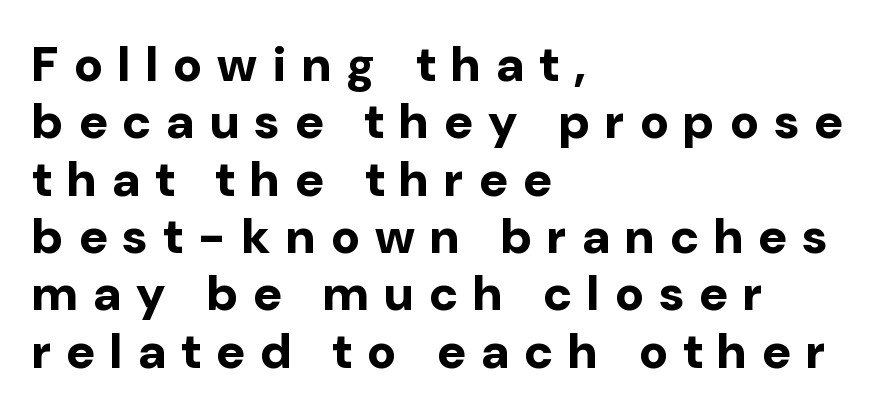
{"serif": "no", "italic": "no", "bold": "yes", "weight": "bold", "width": "normal", "stroke_contrast": "low", "x_height": "medium", "monospaced": "no", "underline": "no", "align": "left", "line_spacing_ratio": 1.17, "letter_spacing": "wide", "letter_spacing_em": 0.32, "glyph_px": 49}
